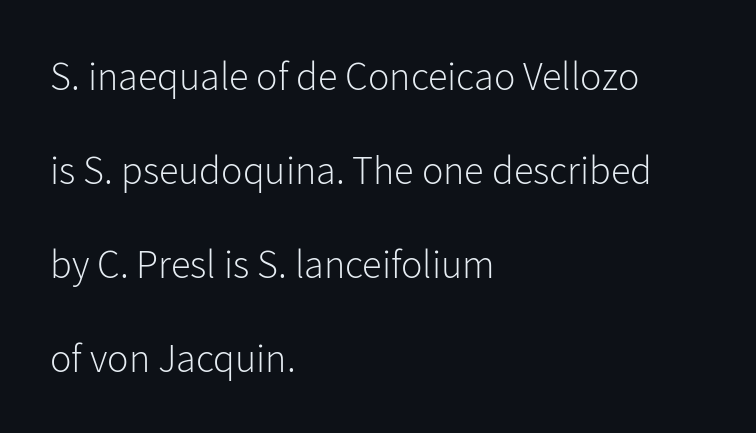
{"serif": "no", "italic": "no", "bold": "no", "weight": "light", "width": "normal", "stroke_contrast": "low", "x_height": "medium", "monospaced": "no", "underline": "no", "align": "left", "line_spacing": "loose", "line_spacing_ratio": 2.35, "letter_spacing": "normal", "letter_spacing_em": 0.0, "glyph_px": 40}
